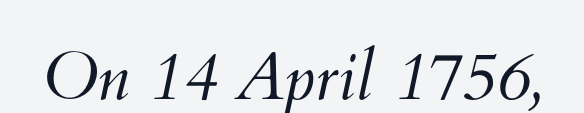
{"bold": "no", "weight": "light", "width": "normal", "stroke_contrast": "medium", "x_height": "small", "monospaced": "no", "underline": "no", "letter_spacing": "normal", "letter_spacing_em": 0.0, "glyph_px": 67}
